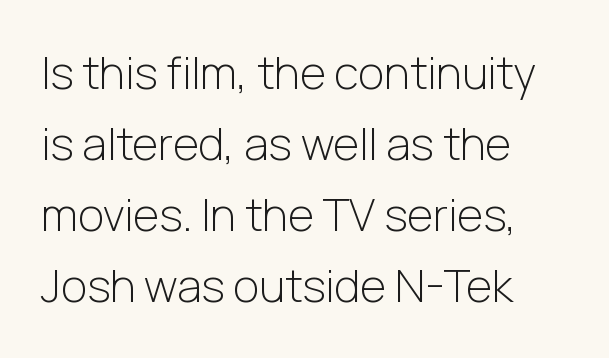
The image shows 45 px light sans-serif type, upright; set left-aligned, normal line spacing (1.58x), normal letter spacing, not underlined; low stroke contrast and a medium x-height.
